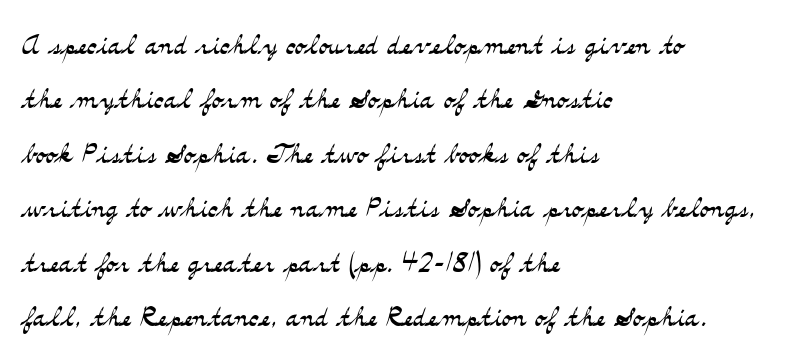
{"serif": "yes", "bold": "no", "weight": "light", "width": "wide", "stroke_contrast": "medium", "x_height": "small", "monospaced": "no", "underline": "no", "align": "left", "line_spacing": "normal", "line_spacing_ratio": 1.47, "letter_spacing": "normal", "letter_spacing_em": 0.0, "glyph_px": 37}
